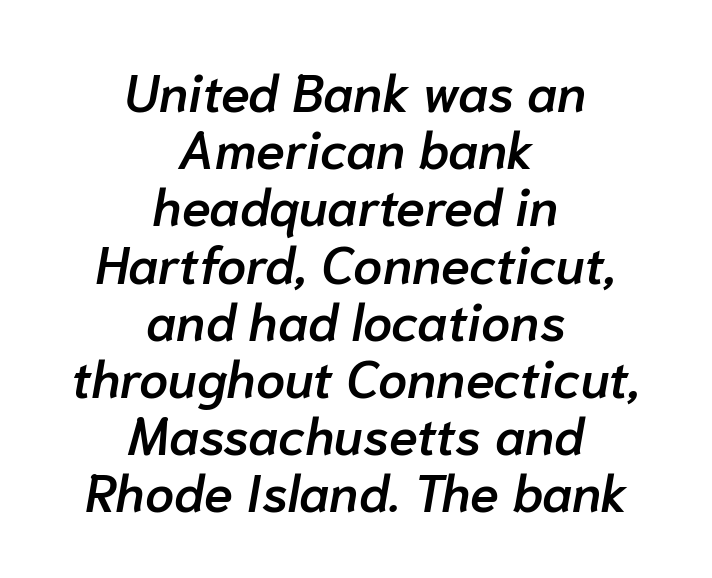
These lines were composed using italics. The type is set solid horizontally, with unmodified tracking. Reading down the column, the eye jumps only a short way to each next line. Layout note: lines centered. Do the characters align in a grid? No, the font is proportional.
